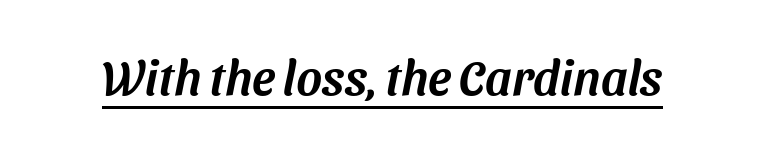
{"serif": "no", "width": "normal", "stroke_contrast": "medium", "x_height": "medium", "monospaced": "no", "underline": "yes", "letter_spacing": "normal", "letter_spacing_em": 0.0, "glyph_px": 49}
